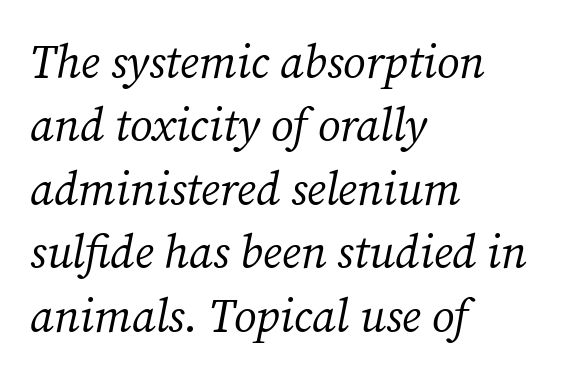
The image shows 46 px regular-weight serif type, italic (leaning right); set left-aligned, normal line spacing (1.38x), normal letter spacing, not underlined; medium stroke contrast and a medium x-height.
